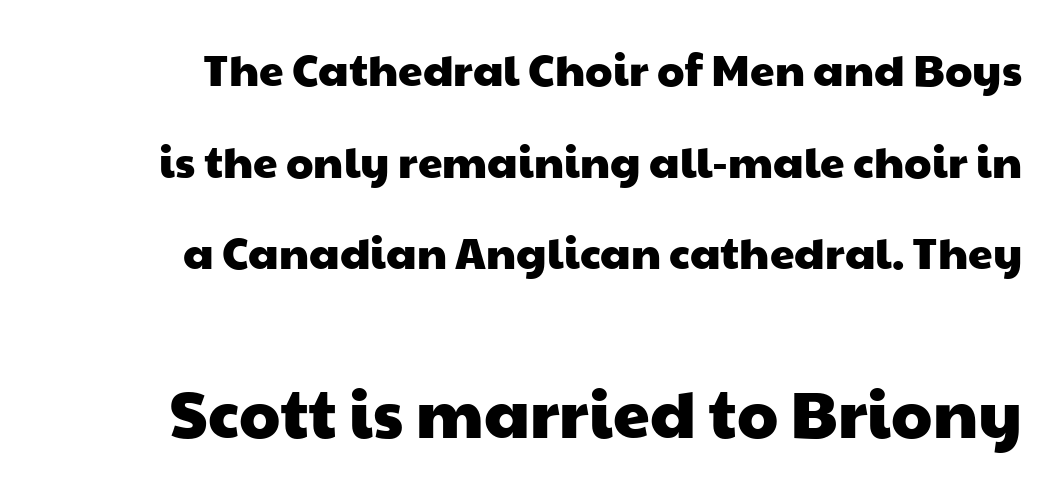
Short note: letters normally spaced. Descender tails drop into unmarked territory. This is sans-serif lettering, the kind often seen on screens and signage. Spacing verdict: proportional, widths tailored to each character. Which chunk is bigger? The second one — the bottom block dwarfs the top.
